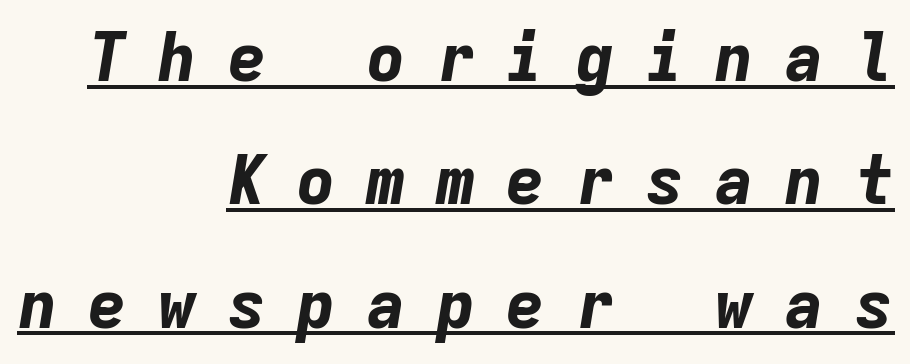
Every character sits at an angle, as italics do. In CSS terms this would be text-align: right. Monospaced: the letters line up in strict vertical columns. Underline: present.
